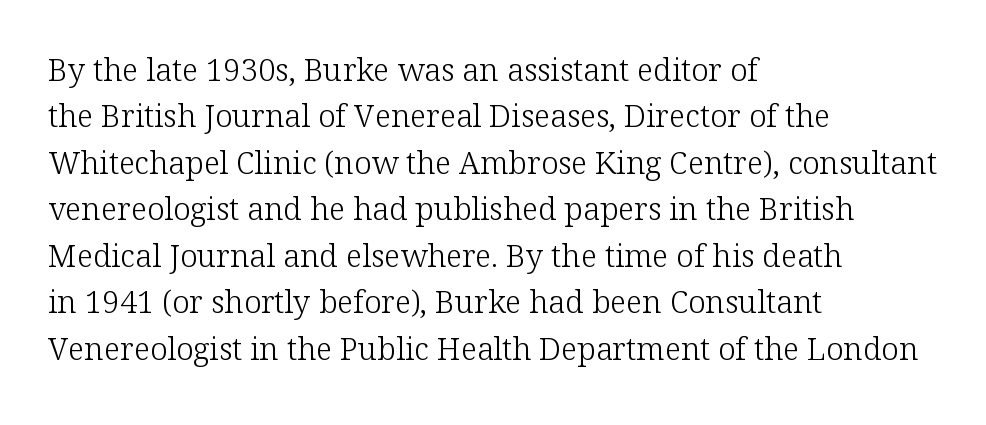
The image shows 31 px light serif type, upright; set left-aligned, normal line spacing (1.5x), normal letter spacing, not underlined; low stroke contrast and a medium x-height.
